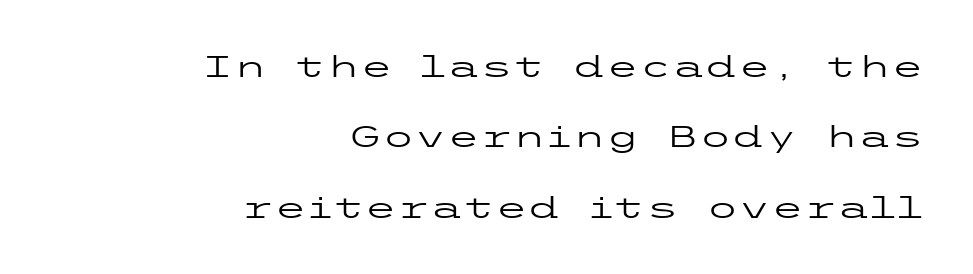
Look at the tracking — it's just the regular setting, nothing added. Weight: in the light-to-regular range. What's the leading like? Stretched, with rows far apart. Words float on clear page, feet unadorned.
